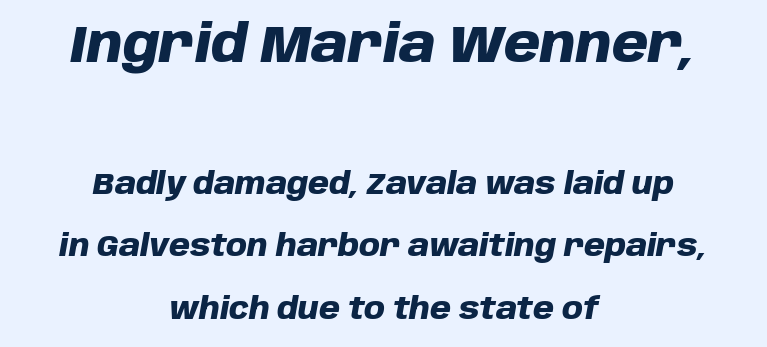
The image shows 52 px heavy type, italic (leaning right); set centered, loose line spacing (2.08x), normal letter spacing, not underlined; the first (top) block is 1.73x larger; low stroke contrast and a large x-height.
